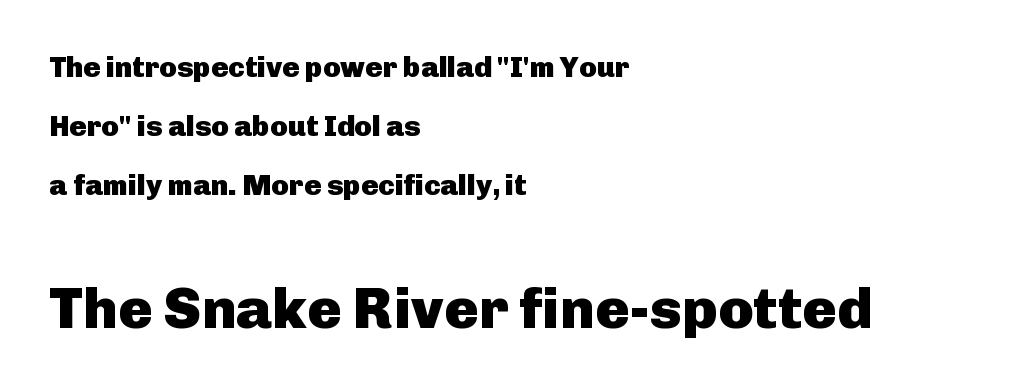
The image shows 58 px heavy sans-serif type, upright; set left-aligned, loose line spacing (2.04x), normal letter spacing, not underlined; the second (bottom) block is 2.0x larger; low stroke contrast and a medium x-height.
